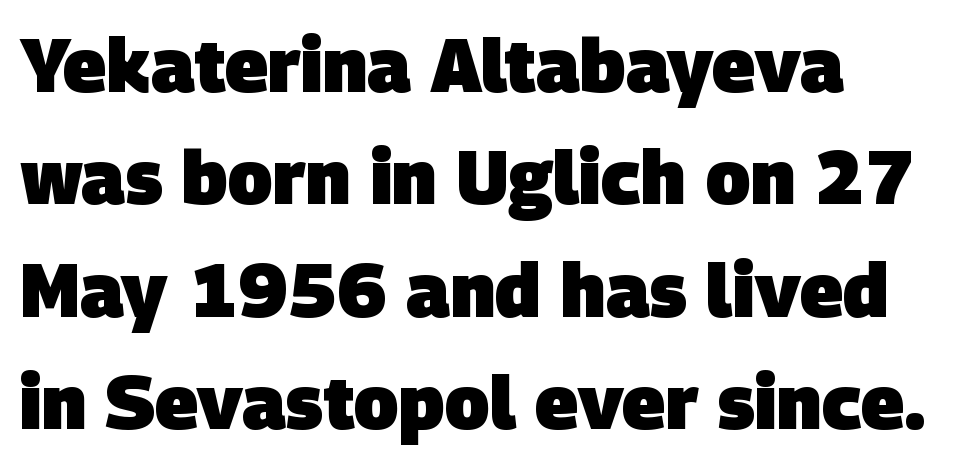
Anything drawn beneath the words? Only blank space. Honestly, the letter spacing is just normal — you wouldn't notice it. Does the type have serifs? No, each stem ends abruptly. These lines are rendered in a variable-pitch font.
